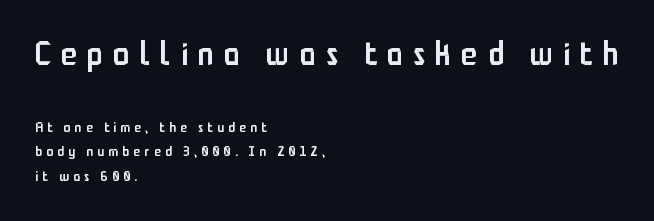
The image shows 33 px semibold, condensed sans-serif type, upright; set left-aligned, line spacing 1.74x, unusually wide letter spacing (+0.3 em), not underlined; the first (top) block is 2.36x larger; low stroke contrast and a medium x-height.
